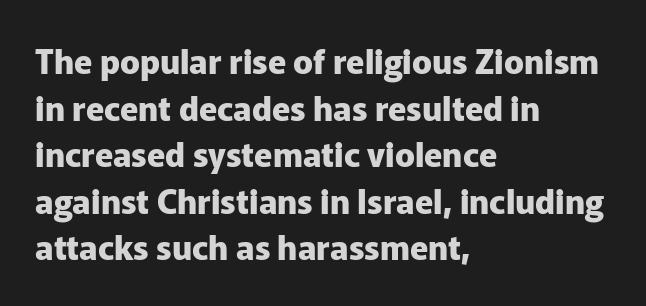
{"serif": "no", "italic": "no", "bold": "yes", "weight": "heavy", "width": "normal", "stroke_contrast": "low", "x_height": "medium", "monospaced": "no", "underline": "no", "align": "left", "line_spacing": "normal", "line_spacing_ratio": 1.41, "letter_spacing": "normal", "letter_spacing_em": 0.0, "glyph_px": 33}
